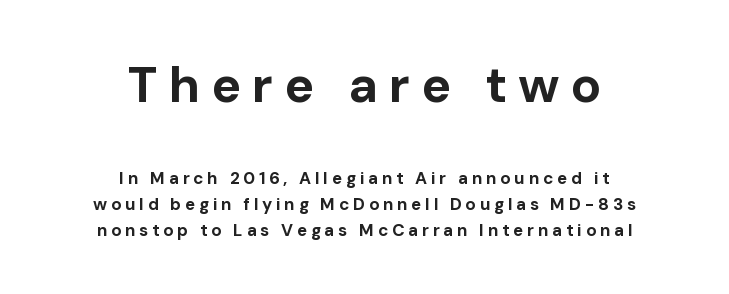
Is the type bold? Yes — the strokes are clearly thick and heavy. The font family rendered here belongs to the sans-serif group. Regular leading. The passage is arranged like a title page — every line centered. Here the designer chose a conventional face with non-uniform glyph widths. Glyph-to-glyph distance is far greater than everyday printed text.
